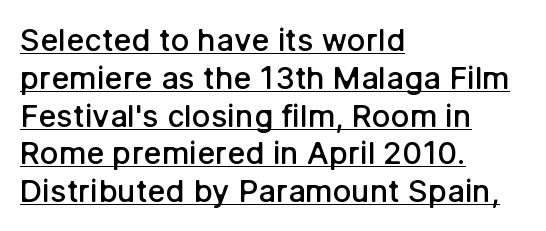
Q: Is the text bold? A: Semi-bold.
Q: Is the text italic (slanted)? A: No, it is upright.
Q: Is the typeface a serif or a sans-serif typeface? A: Sans-serif.
Q: Is the text underlined? A: Yes.
Q: How is the paragraph aligned? A: Left-aligned.
Q: Is the spacing between letters normal or unusually wide? A: Normal.
Q: Width (condensed, normal, or wide)? A: Normal.
Q: Stroke contrast? A: Low.
Q: x-height? A: Medium.
Q: Monospaced? A: No.
